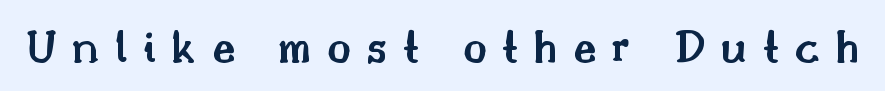
The image shows 49 px semibold serif type, upright; set unusually wide letter spacing (+0.32 em), not underlined; medium stroke contrast and a small x-height.
